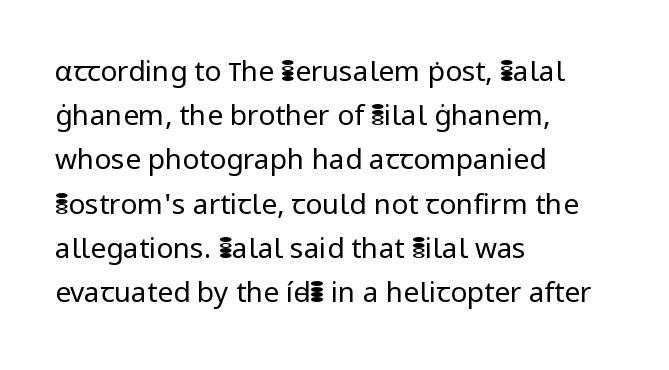
The image shows 28 px regular-weight sans-serif type, upright; set left-aligned, normal line spacing (1.58x), normal letter spacing, not underlined; low stroke contrast and a medium x-height.
